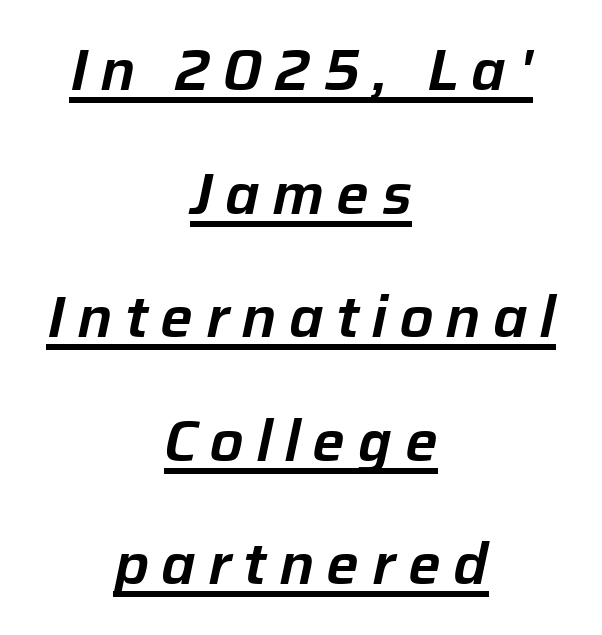
Q: Is the text italic (slanted)? A: Yes, it leans right by about 12 degrees.
Q: Is the text underlined? A: Yes.
Q: How is the paragraph aligned? A: Centered.
Q: Is the spacing between letters normal or unusually wide? A: Unusually wide.
Q: Is the spacing between lines tight, normal or loose? A: Loose.
Q: Width (condensed, normal, or wide)? A: Normal.
Q: Stroke contrast? A: Low.
Q: x-height? A: Medium.
Q: Monospaced? A: No.
